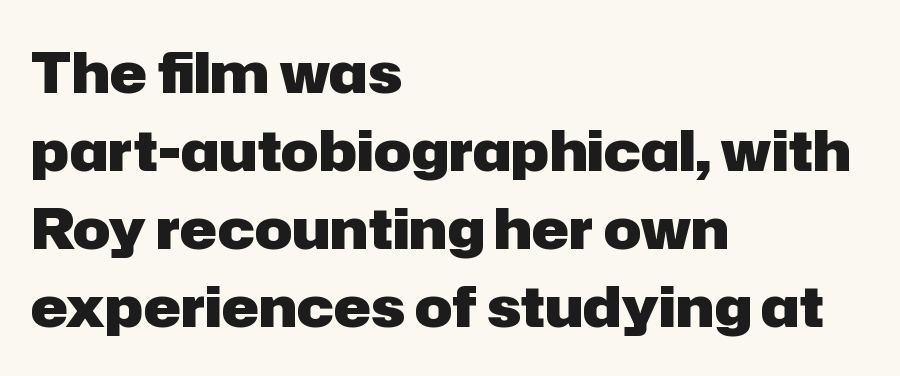
Words appear dense and cohesive because spacing is normal. The text was rendered using a sans face with plain stroke endings. The baseline area is clear. The rendering uses a moderate line-height, typical for paragraphs.
